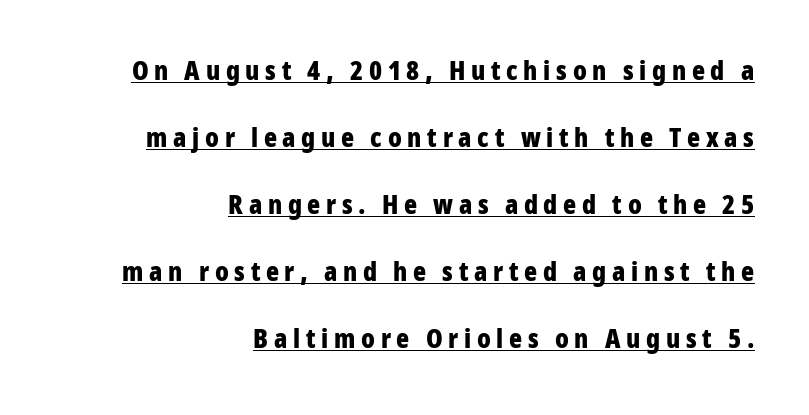
Q: Is the text bold? A: Yes.
Q: Is the text italic (slanted)? A: No, it is upright.
Q: Is the text underlined? A: Yes.
Q: How is the paragraph aligned? A: Right-aligned.
Q: Is the spacing between letters normal or unusually wide? A: Unusually wide.
Q: Is the spacing between lines tight, normal or loose? A: Loose.
